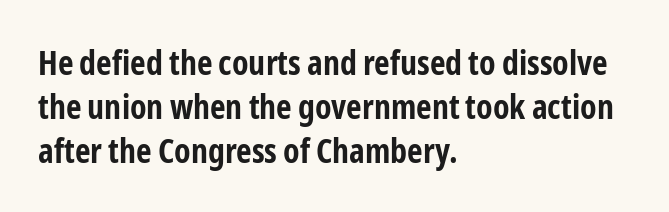
The image shows 34 px bold, condensed sans-serif type, upright; set left-aligned, normal line spacing (1.3x), normal letter spacing, not underlined; low stroke contrast and a medium x-height.
